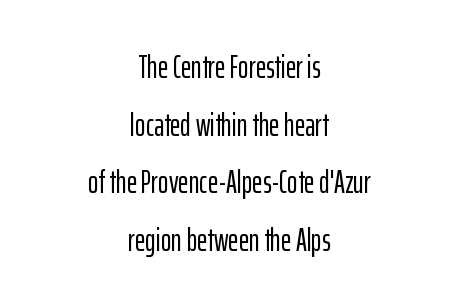
{"serif": "no", "italic": "no", "width": "condensed", "stroke_contrast": "low", "x_height": "medium", "monospaced": "no", "underline": "no", "align": "center", "line_spacing_ratio": 1.8, "letter_spacing": "normal", "letter_spacing_em": 0.0, "glyph_px": 32}
